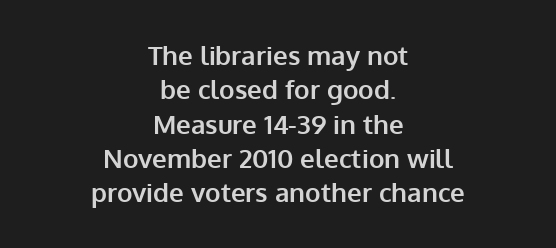
{"italic": "no", "bold": "yes", "underline": "no", "align": "center", "line_spacing": "normal", "line_spacing_ratio": 1.32, "letter_spacing": "normal", "letter_spacing_em": 0.0, "glyph_px": 26}
